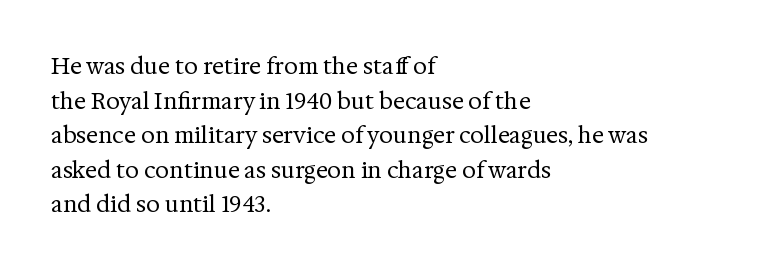
Which margin do the lines hug? The left one — the right edge is uneven. This is roman type, the default non-slanted kind. Summary of vertical rhythm: regular, with standard interline spacing. These glyphs show unthickened strokes, regular width or finer. The rendering keeps characters at their native spacing. The gap between lines stays unmarked.
